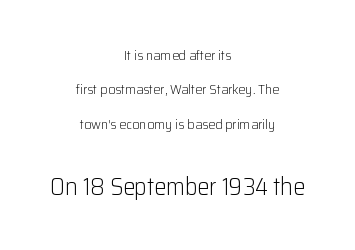
The image shows 24 px text type, upright; set centered, loose line spacing (2.46x), normal letter spacing, not underlined; the second (bottom) block is 1.71x larger.
